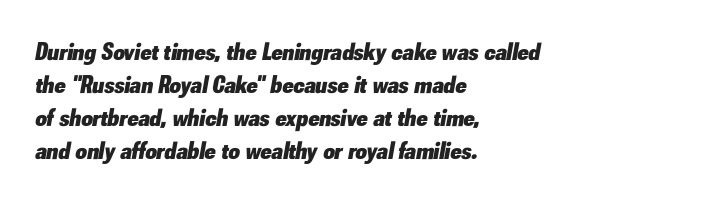
Emphasis-style slanted type is in use. The block of text has a typical density, with ordinary space between rows. The area under the type is left untouched. The strokes are fattened all the way to bold. Short note: letters normally spaced. The lines in this sample share a left origin and differ only in where they stop.
